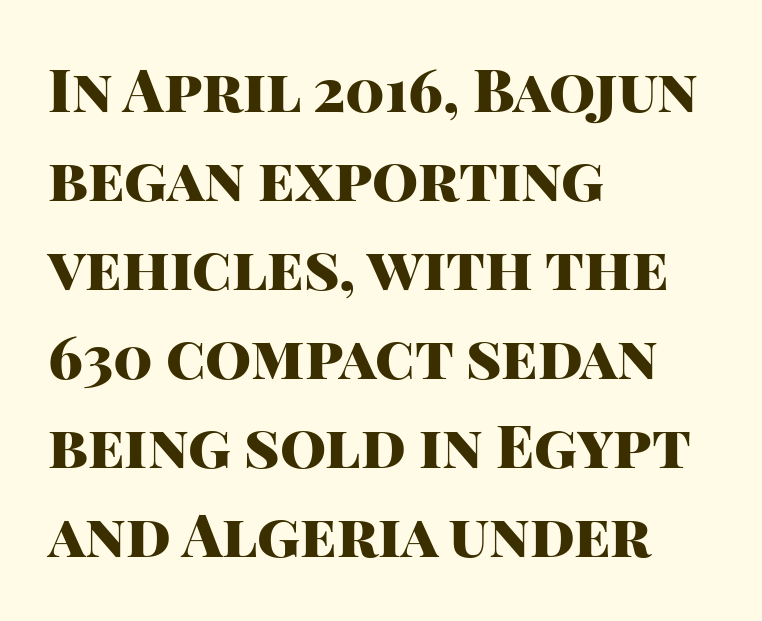
{"serif": "no", "italic": "no", "bold": "yes", "weight": "heavy", "width": "normal", "stroke_contrast": "high", "x_height": "large", "monospaced": "no", "underline": "no", "align": "left", "line_spacing": "normal", "line_spacing_ratio": 1.51, "letter_spacing": "normal", "letter_spacing_em": 0.0, "glyph_px": 59}
